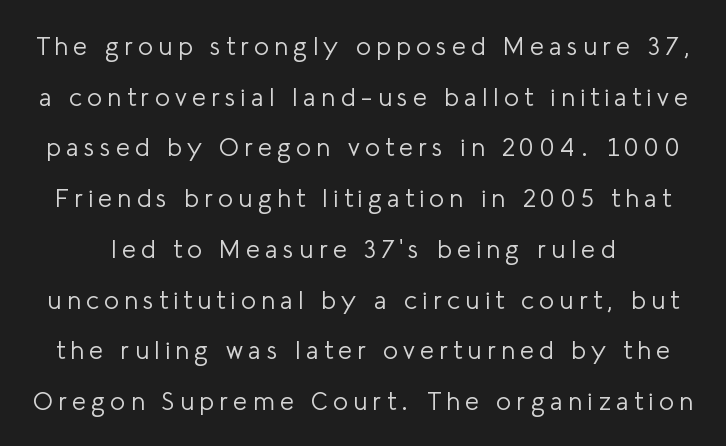
Upright lettering throughout. Tracking here is generous; glyphs stand well apart from one another. Plain, unruled lines of type. Leading is clearly above the norm, producing a sparse column. Weight class: somewhere from thin through regular.
